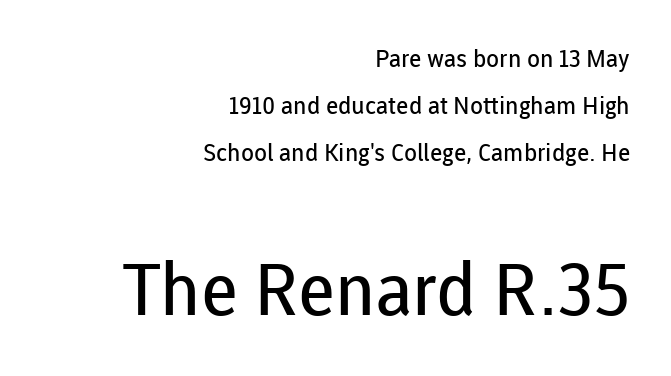
{"serif": "no", "italic": "no", "bold": "no", "weight": "regular", "width": "normal", "stroke_contrast": "low", "x_height": "medium", "monospaced": "no", "underline": "no", "align": "right", "line_spacing": "loose", "line_spacing_ratio": 1.95, "letter_spacing": "normal", "letter_spacing_em": 0.0, "larger_block": "second", "size_ratio": 3.0, "glyph_px": 72}
